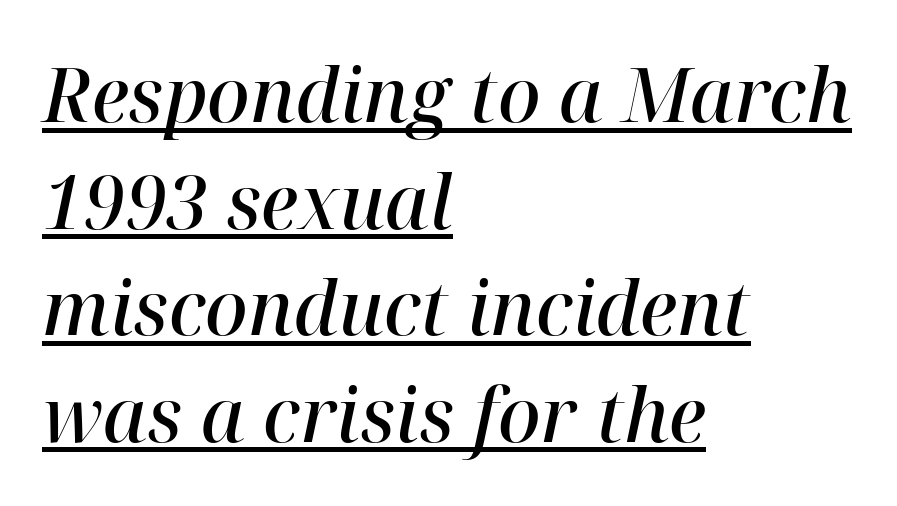
The compositor pushed each line to the left boundary. This sample has the flowing, uneven cadence of proportional lettering. Leading: standard. Is the letter spacing exaggerated? No — it looks like the ordinary default. The specimen includes a rule beneath the text block's lines.
